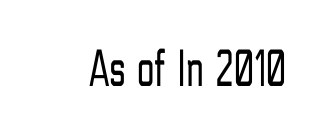
Q: Is the text bold? A: No.
Q: Is the text italic (slanted)? A: No, it is upright.
Q: Is the typeface a serif or a sans-serif typeface? A: Sans-serif.
Q: Is the text underlined? A: No.
Q: Is the spacing between letters normal or unusually wide? A: Normal.
Q: Width (condensed, normal, or wide)? A: Condensed.
Q: Stroke contrast? A: Low.
Q: x-height? A: Medium.
Q: Monospaced? A: No.
